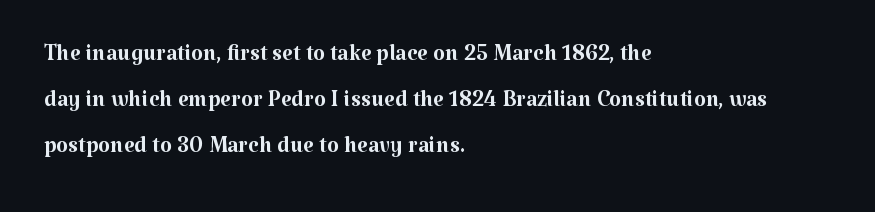
The image shows 31 px regular-weight serif type, upright; set left-aligned, normal line spacing (1.48x), normal letter spacing, not underlined; medium stroke contrast and a medium x-height.
